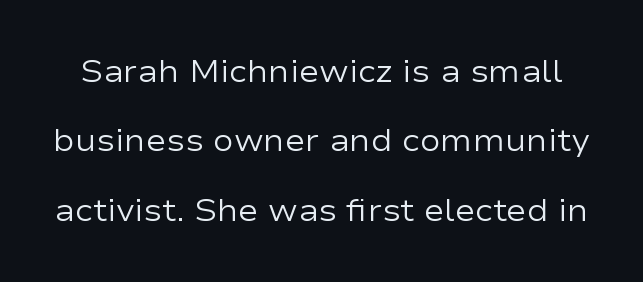
{"serif": "no", "italic": "no", "bold": "no", "weight": "regular", "width": "wide", "stroke_contrast": "low", "x_height": "medium", "monospaced": "no", "underline": "no", "line_spacing": "loose", "line_spacing_ratio": 2.24, "letter_spacing": "normal", "letter_spacing_em": 0.0, "glyph_px": 31}
